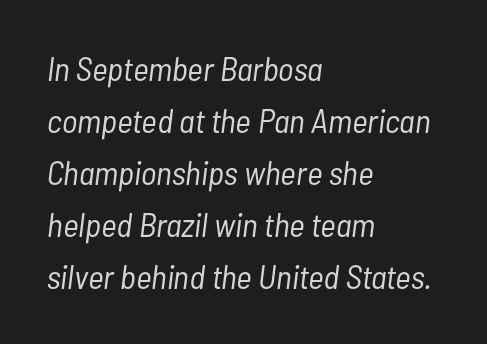
{"italic": "yes", "lean": "right", "slant_degrees": 7, "bold": "no", "weight": "light", "width": "condensed", "stroke_contrast": "low", "x_height": "medium", "monospaced": "no", "underline": "no", "align": "left", "line_spacing": "normal", "line_spacing_ratio": 1.53, "letter_spacing": "normal", "letter_spacing_em": 0.0, "glyph_px": 34}
